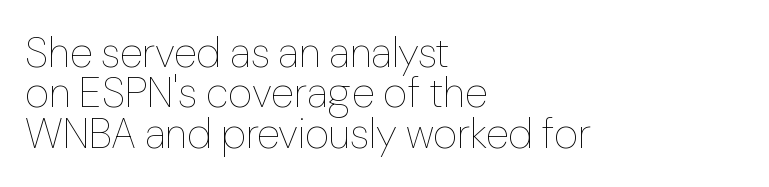
The image shows 42 px thin type, upright; set left-aligned, tight line spacing (0.96x), normal letter spacing, not underlined; low stroke contrast and a medium x-height.
